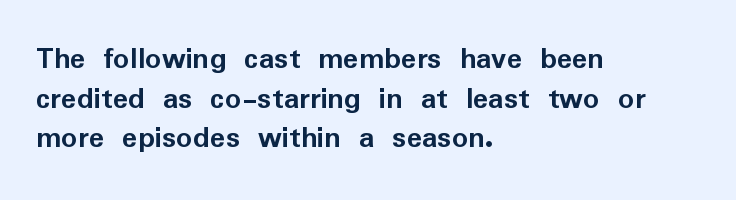
The image shows 32 px semibold sans-serif type, upright; set left-aligned, line spacing 1.24x, normal letter spacing, not underlined; low stroke contrast and a medium x-height.
